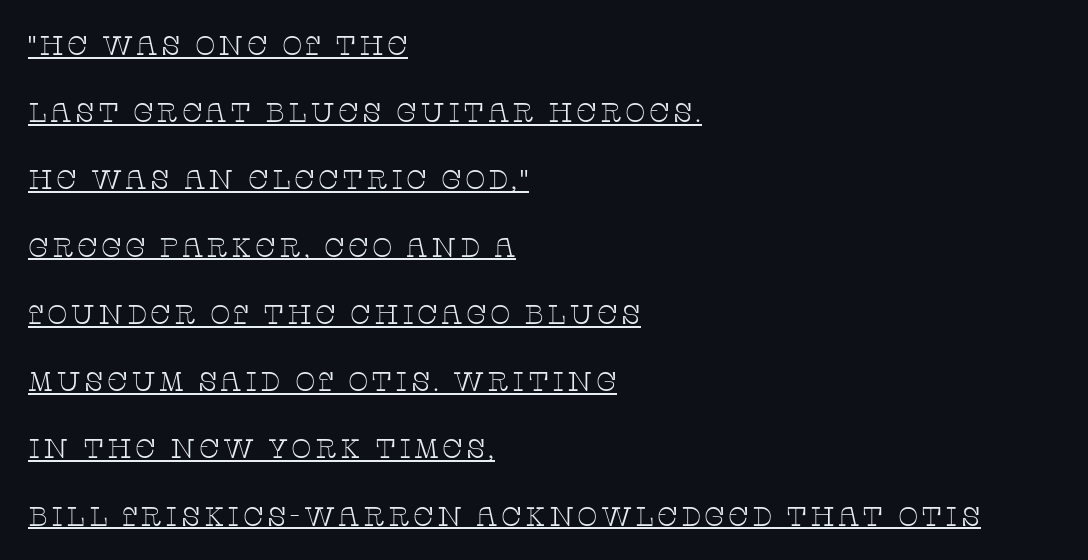
{"italic": "no", "bold": "no", "underline": "yes", "align": "left", "line_spacing": "loose", "line_spacing_ratio": 2.49, "glyph_px": 27}
